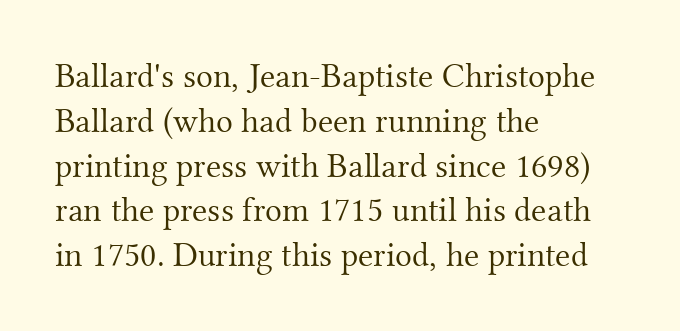
The image shows 35 px light serif type, upright; set left-aligned, normal line spacing (1.28x), normal letter spacing, not underlined; medium stroke contrast and a small x-height.
